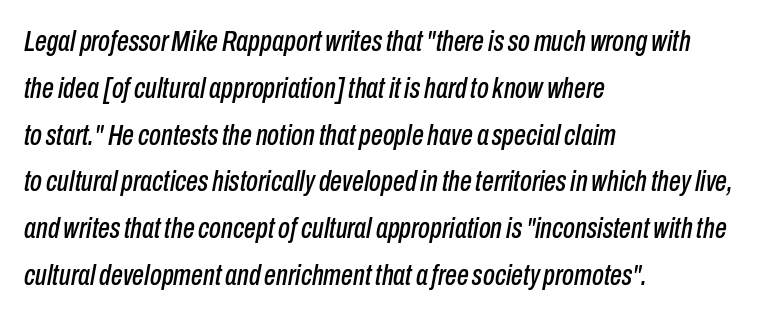
{"italic": "yes", "lean": "right", "slant_degrees": 10, "width": "condensed", "stroke_contrast": "low", "x_height": "medium", "monospaced": "no", "underline": "no", "align": "left", "line_spacing": "normal", "line_spacing_ratio": 1.56, "letter_spacing": "normal", "letter_spacing_em": 0.0, "glyph_px": 30}
